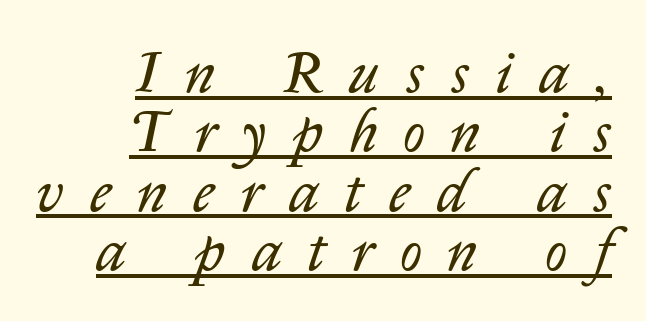
Q: Is the text bold? A: No.
Q: Is the text italic (slanted)? A: Yes, it leans right by about 14 degrees.
Q: Is the text underlined? A: Yes.
Q: How is the paragraph aligned? A: Right-aligned.
Q: Is the spacing between letters normal or unusually wide? A: Unusually wide.
Q: Is the spacing between lines tight, normal or loose? A: Tight.
Q: Width (condensed, normal, or wide)? A: Normal.
Q: Stroke contrast? A: Low.
Q: x-height? A: Medium.
Q: Monospaced? A: No.
